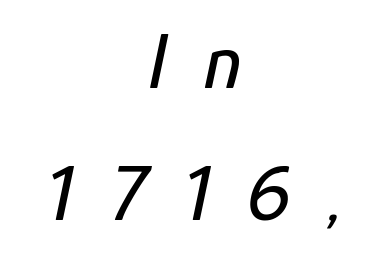
The zone under the glyphs is completely vacant. Neither beginnings nor endings align; midpoints do. The rendering applies a slant to the glyphs. Substantial extra tracking has been applied to these lines.
